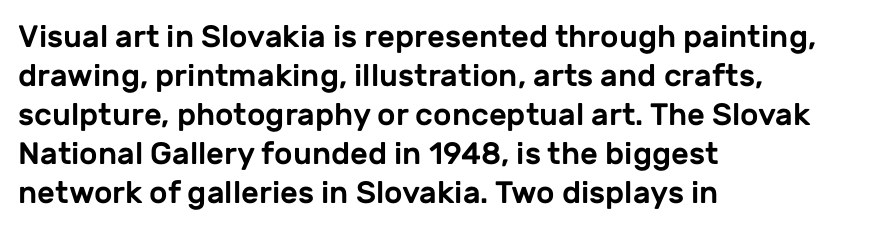
Q: Is the text italic (slanted)? A: No, it is upright.
Q: Is the typeface a serif or a sans-serif typeface? A: Sans-serif.
Q: Is the text underlined? A: No.
Q: How is the paragraph aligned? A: Left-aligned.
Q: Is the spacing between letters normal or unusually wide? A: Normal.
Q: Is the spacing between lines tight, normal or loose? A: Normal.
Q: Width (condensed, normal, or wide)? A: Normal.
Q: Stroke contrast? A: Low.
Q: x-height? A: Medium.
Q: Monospaced? A: No.
